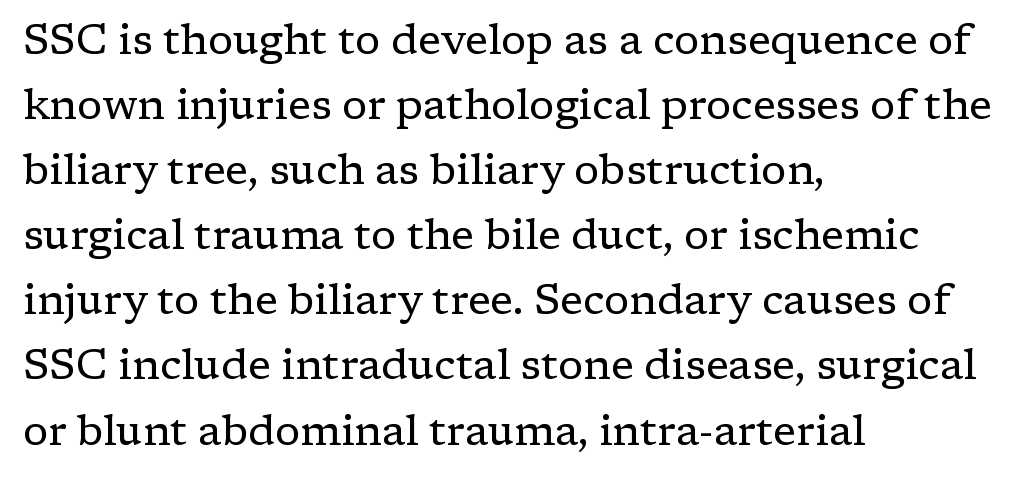
Q: Is the text bold? A: No.
Q: Is the text italic (slanted)? A: No, it is upright.
Q: Is the typeface a serif or a sans-serif typeface? A: Serif.
Q: Is the text underlined? A: No.
Q: How is the paragraph aligned? A: Left-aligned.
Q: Is the spacing between letters normal or unusually wide? A: Normal.
Q: Is the spacing between lines tight, normal or loose? A: Normal.
Q: Width (condensed, normal, or wide)? A: Normal.
Q: Stroke contrast? A: Low.
Q: x-height? A: Medium.
Q: Monospaced? A: No.
